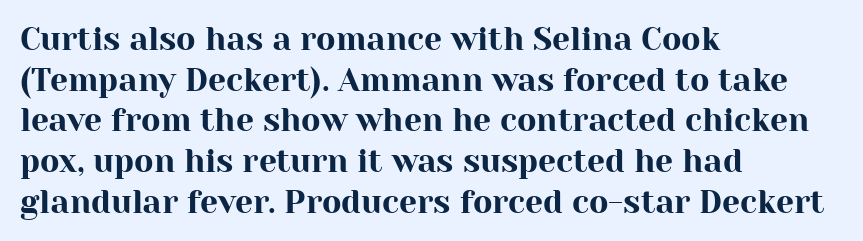
A typesetter would call this proportional, since set widths differ per character. The space between consecutive lines is moderate. Does the lettering tilt? It doesn't — this is upright. Regarding serifs, this sample has them.
